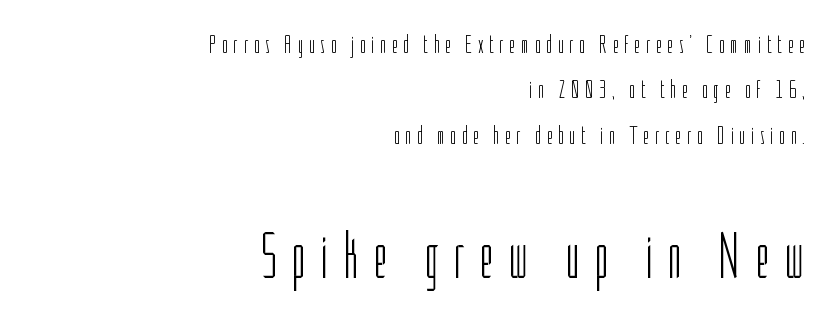
There is plenty of visible air inserted between adjacent glyphs. The baseline area is clear. No chunkiness to these letters — they're not bold. The passage shown is typeset with a sans-serif family. The face used here appears at its bigger size in the lower chunk.
